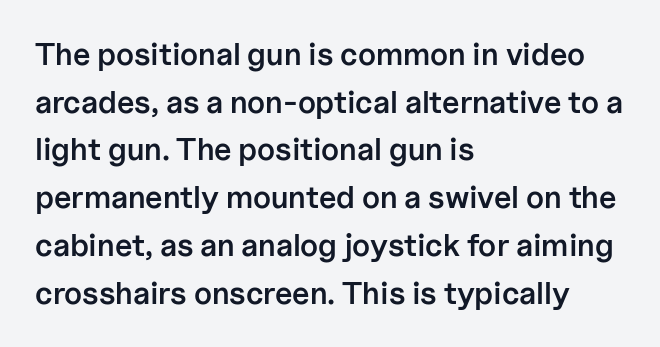
Q: Is the text bold? A: Semi-bold.
Q: Is the text italic (slanted)? A: No, it is upright.
Q: Is the typeface a serif or a sans-serif typeface? A: Sans-serif.
Q: Is the text underlined? A: No.
Q: How is the paragraph aligned? A: Left-aligned.
Q: Is the spacing between letters normal or unusually wide? A: Normal.
Q: Is the spacing between lines tight, normal or loose? A: Normal.
Q: Width (condensed, normal, or wide)? A: Normal.
Q: Stroke contrast? A: Low.
Q: x-height? A: Medium.
Q: Monospaced? A: No.
